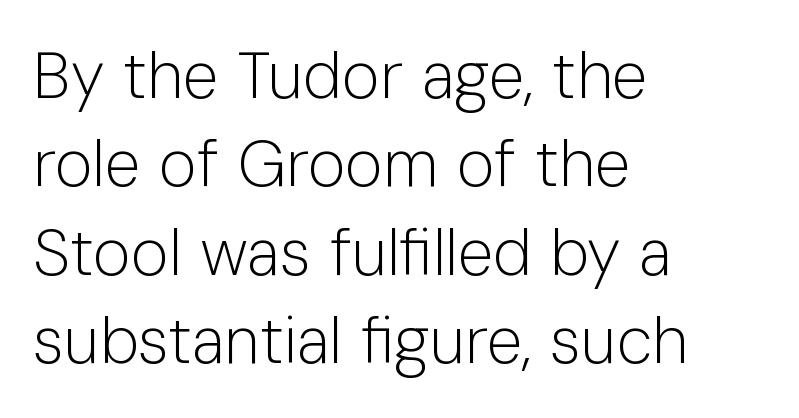
How would I describe the line gaps? Plain and ordinary. A typesetter would call this proportional, since set widths differ per character. Anything drawn beneath the words? Only blank space. There is no visible air inserted between adjacent glyphs. A typesetter would label this face a sans.
